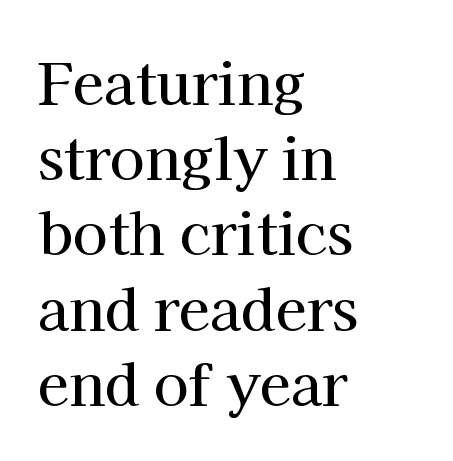
Q: Is the text italic (slanted)? A: No, it is upright.
Q: Is the typeface a serif or a sans-serif typeface? A: Serif.
Q: Is the text underlined? A: No.
Q: How is the paragraph aligned? A: Left-aligned.
Q: Is the spacing between letters normal or unusually wide? A: Normal.
Q: Is the spacing between lines tight, normal or loose? A: Normal.
Q: Width (condensed, normal, or wide)? A: Normal.
Q: Stroke contrast? A: High.
Q: x-height? A: Medium.
Q: Monospaced? A: No.
